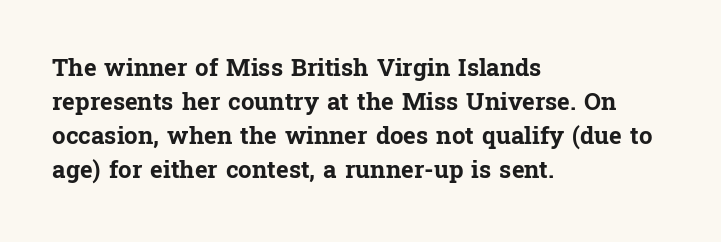
{"italic": "no", "bold": "yes", "underline": "no", "align": "left", "line_spacing": "normal", "line_spacing_ratio": 1.41, "letter_spacing": "normal", "letter_spacing_em": 0.0, "glyph_px": 24}
